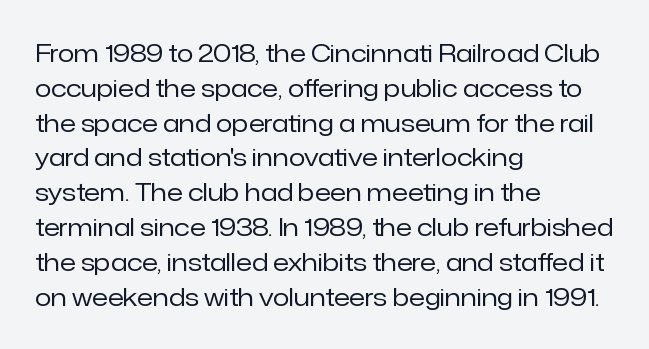
The image shows 24 px text type, upright; set left-aligned, normal line spacing (1.45x), normal letter spacing, not underlined.
